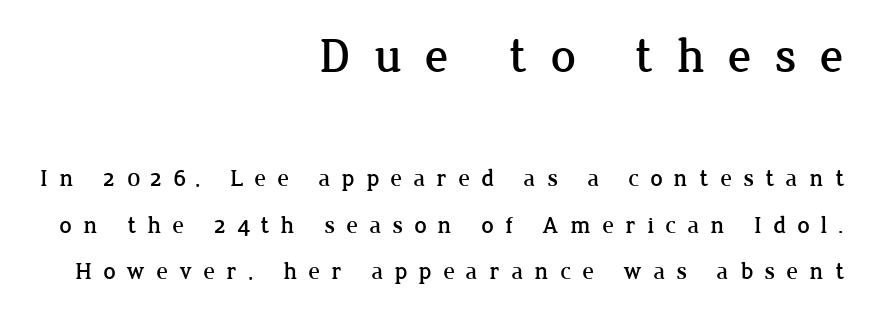
Q: Is the text italic (slanted)? A: No, it is upright.
Q: Is the typeface a serif or a sans-serif typeface? A: Serif.
Q: Is the text underlined? A: No.
Q: How is the paragraph aligned? A: Right-aligned.
Q: Is the spacing between letters normal or unusually wide? A: Unusually wide.
Q: Is the spacing between lines tight, normal or loose? A: Loose.
Q: Which block of text is set in a larger size, the first (top) or the second (bottom)? A: The first (top) one.
Q: Width (condensed, normal, or wide)? A: Normal.
Q: Stroke contrast? A: Low.
Q: x-height? A: Medium.
Q: Monospaced? A: No.
